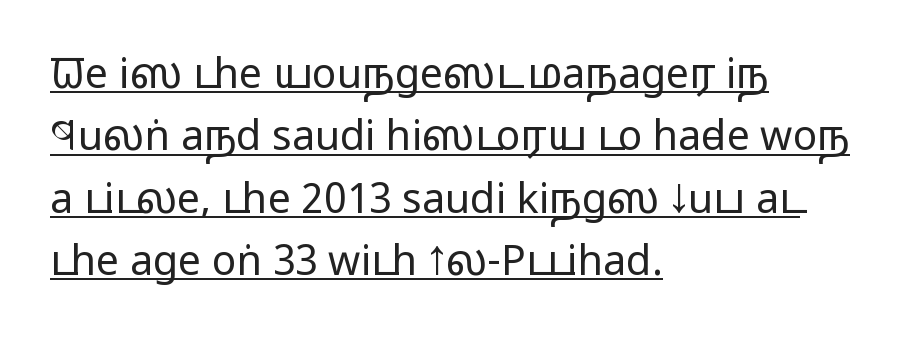
Leftover space on each line is placed entirely after the last word. These lines keep a tight, regular rhythm from letter to letter. A typographer would call this underscored text. The block of text has a typical density, with ordinary space between rows.
